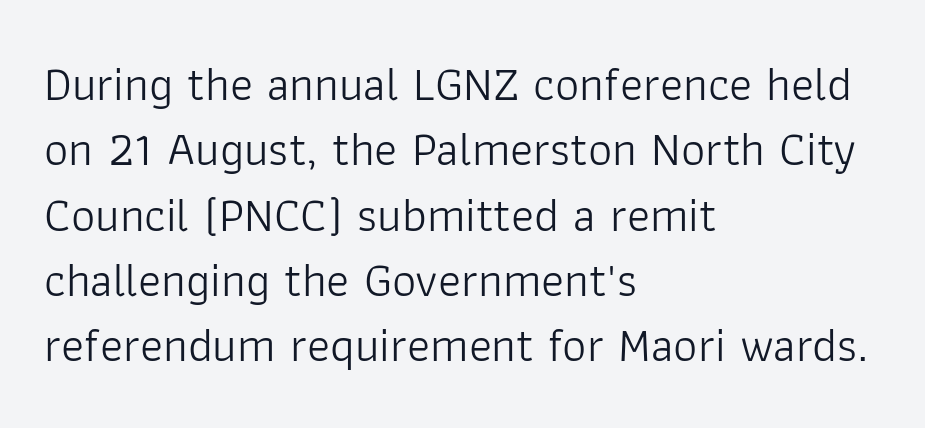
Q: Is the text bold? A: No.
Q: Is the text italic (slanted)? A: No, it is upright.
Q: Is the typeface a serif or a sans-serif typeface? A: Sans-serif.
Q: Is the text underlined? A: No.
Q: How is the paragraph aligned? A: Left-aligned.
Q: Is the spacing between letters normal or unusually wide? A: Normal.
Q: Is the spacing between lines tight, normal or loose? A: Normal.
Q: Width (condensed, normal, or wide)? A: Normal.
Q: Stroke contrast? A: Low.
Q: x-height? A: Medium.
Q: Monospaced? A: No.
